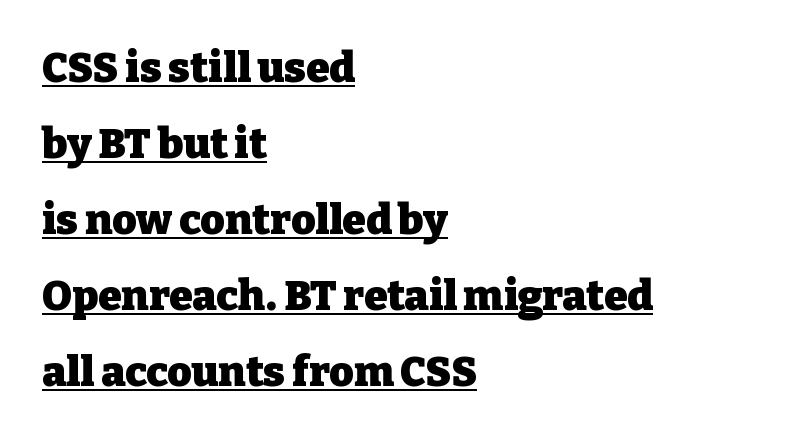
{"serif": "yes", "italic": "no", "bold": "yes", "weight": "heavy", "width": "normal", "stroke_contrast": "low", "x_height": "medium", "monospaced": "no", "underline": "yes", "align": "left", "line_spacing_ratio": 1.81, "letter_spacing": "normal", "letter_spacing_em": 0.0, "glyph_px": 42}
